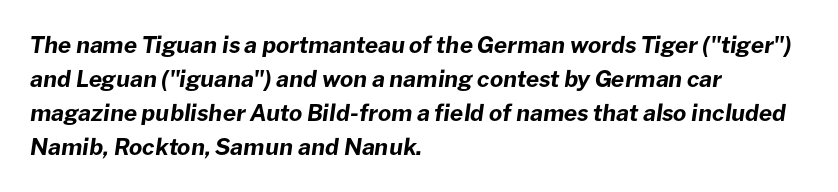
Every character sits at an angle, as italics do. The block of text has a typical density, with ordinary space between rows. Set as a true bold cut, around the 700 mark. The rendering anchors every line to the left-hand side. Standard letterfit; no display-style spreading of the glyphs. A clean baseline with only descenders dipping below it.
